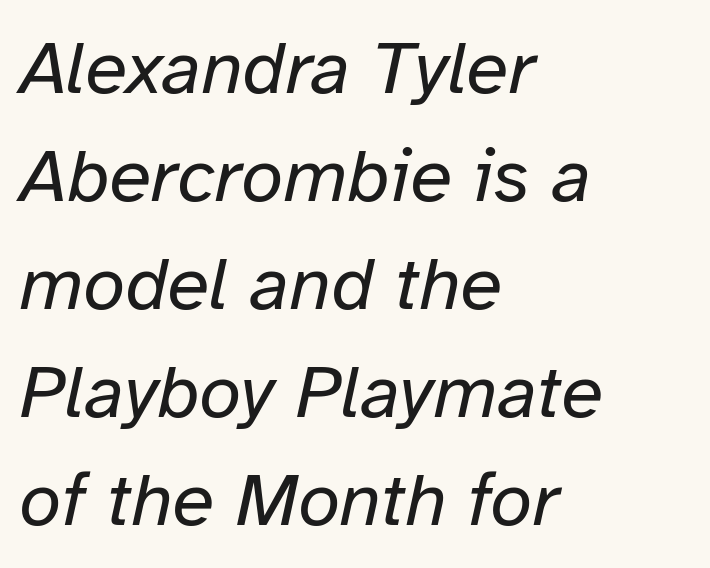
{"italic": "yes", "lean": "right", "slant_degrees": 12, "bold": "no", "weight": "regular", "width": "normal", "stroke_contrast": "low", "x_height": "medium", "monospaced": "no", "underline": "no", "align": "left", "line_spacing": "normal", "line_spacing_ratio": 1.42, "letter_spacing": "normal", "letter_spacing_em": 0.0, "glyph_px": 76}
